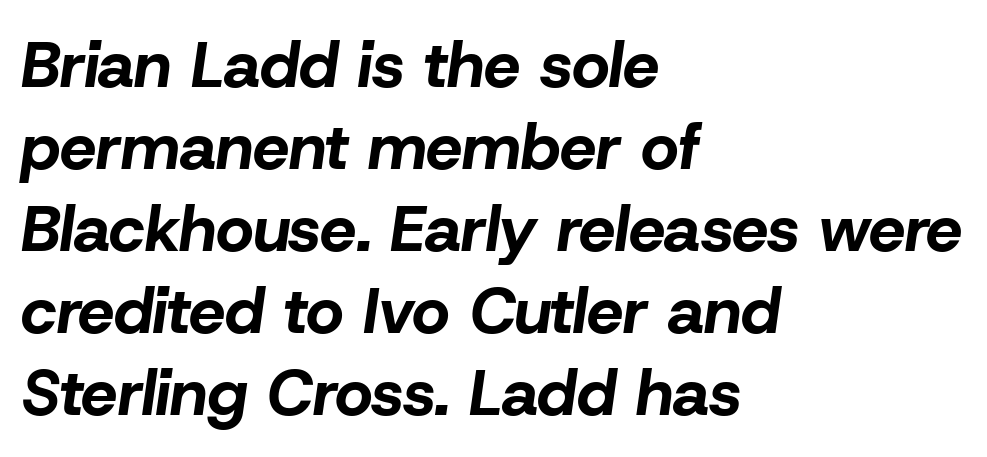
The image shows 65 px bold type, italic (leaning right); set left-aligned, normal line spacing (1.26x), normal letter spacing, not underlined; low stroke contrast and a medium x-height.
